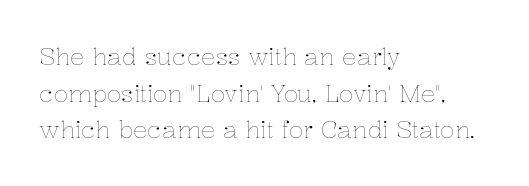
The image shows 24 px text type, upright; set left-aligned, normal line spacing (1.53x), normal letter spacing, not underlined.
